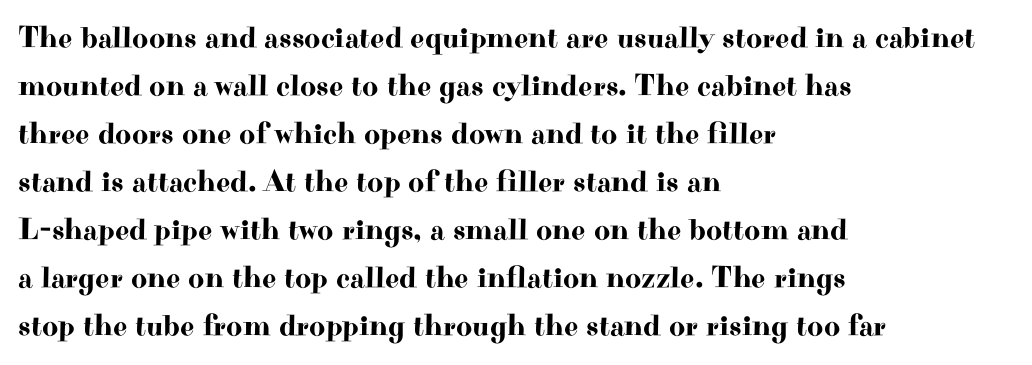
The image shows 31 px wide serif type, upright; set left-aligned, normal line spacing (1.55x), normal letter spacing, not underlined; high stroke contrast and a small x-height.
